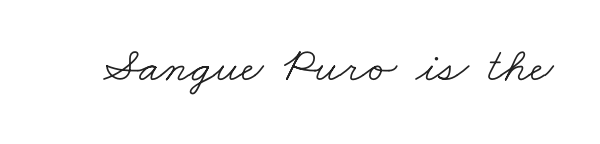
Any mark beneath the type? The region is blank. Think standard paragraph weight, or any step lighter than that. To sum up the face: it has serifs. A typesetter would call this proportional, since set widths differ per character. The tracking reads as untouched default to a designer's eye.
